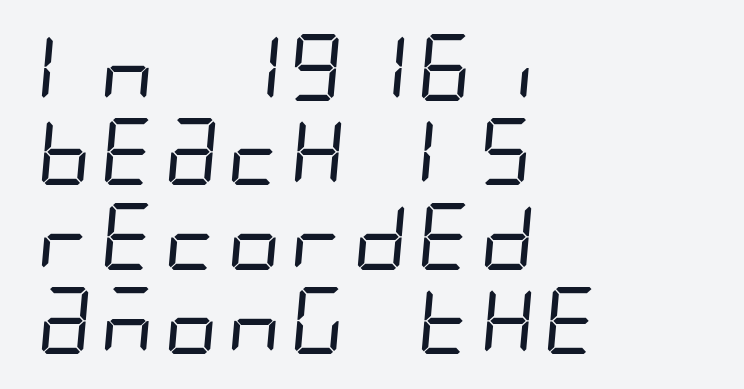
{"serif": "no", "bold": "no", "weight": "regular", "width": "condensed", "stroke_contrast": "low", "x_height": "large", "underline": "no", "align": "left", "line_spacing": "normal", "line_spacing_ratio": 1.26, "letter_spacing": "normal", "letter_spacing_em": 0.0, "glyph_px": 67}
